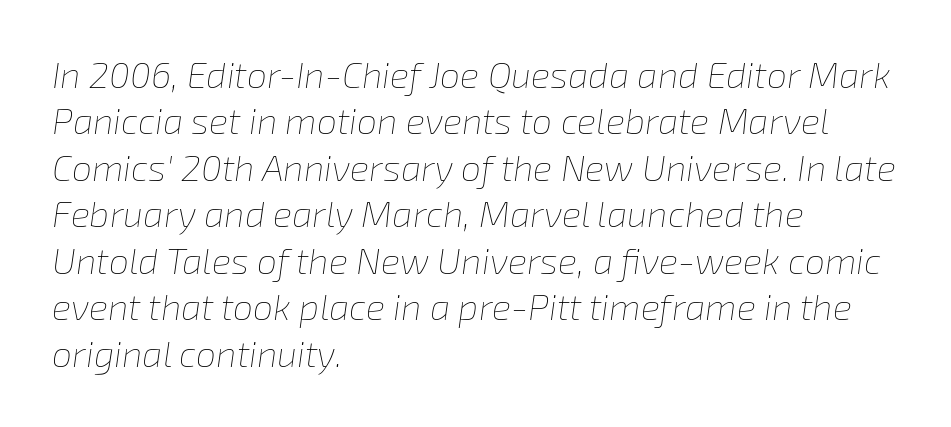
Q: Is the text bold? A: No.
Q: Is the text italic (slanted)? A: Yes, it leans right by about 8 degrees.
Q: Is the text underlined? A: No.
Q: How is the paragraph aligned? A: Left-aligned.
Q: Is the spacing between letters normal or unusually wide? A: Normal.
Q: Is the spacing between lines tight, normal or loose? A: Normal.
Q: Width (condensed, normal, or wide)? A: Normal.
Q: Stroke contrast? A: Low.
Q: x-height? A: Medium.
Q: Monospaced? A: No.
